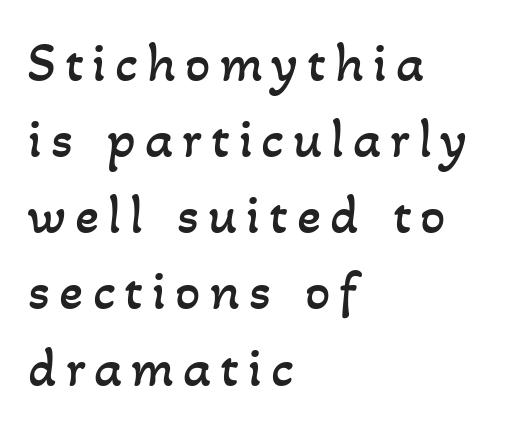
The font sits on the lighter half of the weight spectrum, regular included. This sample has the flowing, uneven cadence of proportional lettering. Evenly set lines give the paragraph a standard silhouette. Typeset ragged right — the left edge is the straight one. The foot of each line stays bare and open.
